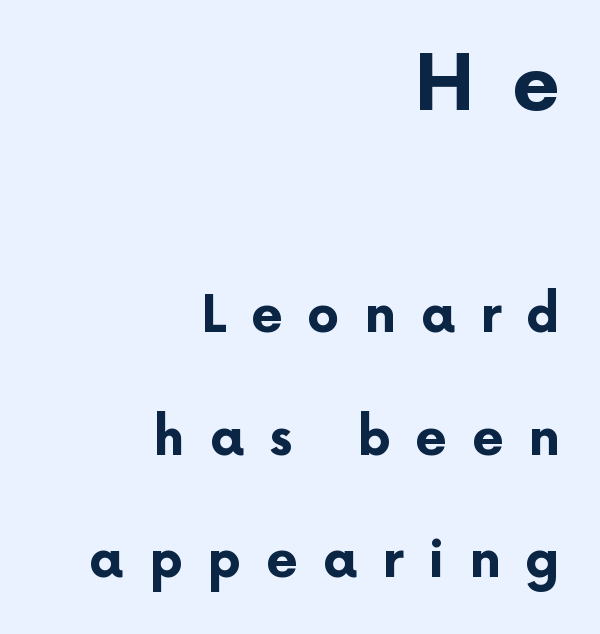
Q: Is the text bold? A: Yes.
Q: Is the text italic (slanted)? A: No, it is upright.
Q: Is the typeface a serif or a sans-serif typeface? A: Sans-serif.
Q: Is the text underlined? A: No.
Q: How is the paragraph aligned? A: Right-aligned.
Q: Is the spacing between letters normal or unusually wide? A: Unusually wide.
Q: Is the spacing between lines tight, normal or loose? A: Loose.
Q: Which block of text is set in a larger size, the first (top) or the second (bottom)? A: The first (top) one.
Q: Width (condensed, normal, or wide)? A: Normal.
Q: Stroke contrast? A: Low.
Q: x-height? A: Medium.
Q: Monospaced? A: No.
